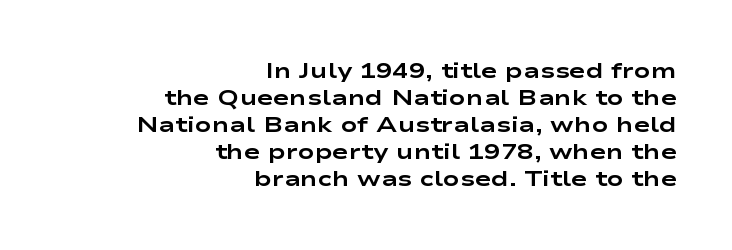
The image shows 22 px bold type, upright; set right-aligned, line spacing 1.23x, normal letter spacing, not underlined.
